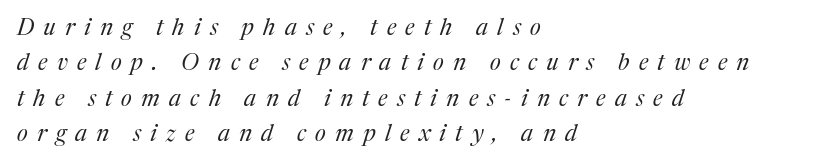
The image shows 23 px text type, italic (leaning right); set left-aligned, normal line spacing (1.54x), unusually wide letter spacing (+0.4 em), not underlined.
